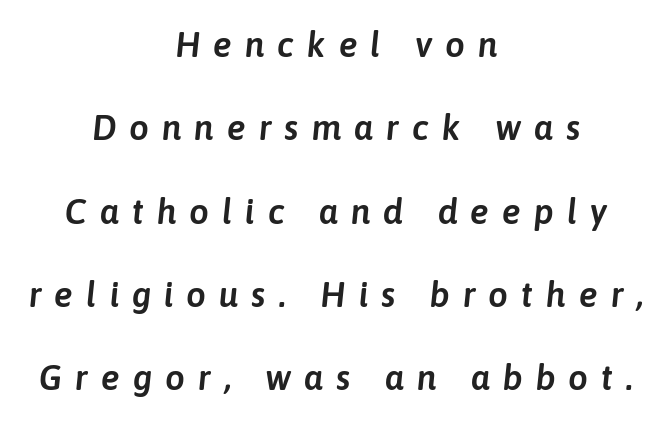
The image shows 35 px text type, italic (leaning right); set centered, loose line spacing (2.38x), unusually wide letter spacing (+0.37 em), not underlined; low stroke contrast and a medium x-height.
